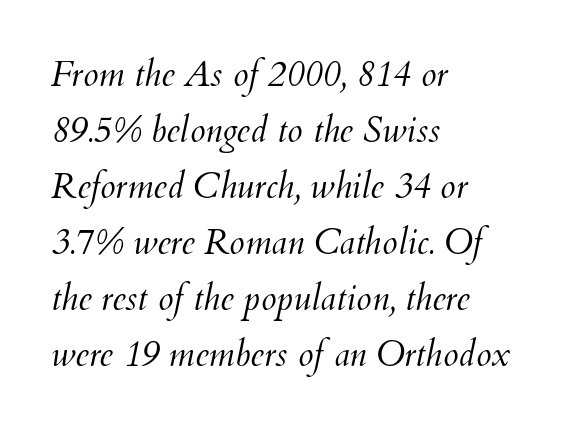
The image shows 35 px light type, italic (leaning right); set left-aligned, normal line spacing (1.6x), normal letter spacing, not underlined; medium stroke contrast and a small x-height.
